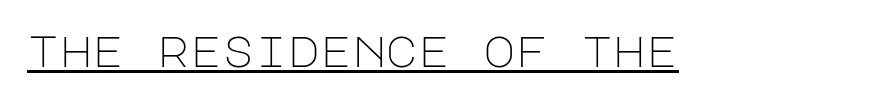
Stem width sits at or under what a default text font uses. Emphasis is given by a line drawn under the lettering. The type family on display is of the sans-serif kind. No italicization has been applied; the sample stays upright. Look at the tracking — it's just the regular setting, nothing added.
